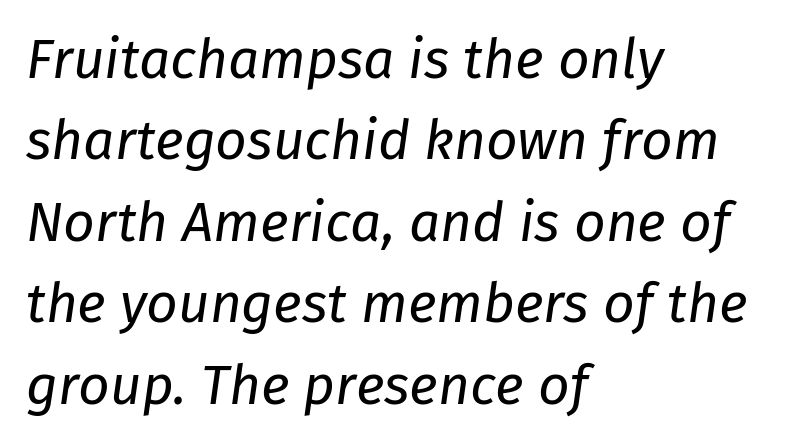
Q: Is the text bold? A: No.
Q: Is the text italic (slanted)? A: Yes, it leans right by about 8 degrees.
Q: Is the text underlined? A: No.
Q: How is the paragraph aligned? A: Left-aligned.
Q: Is the spacing between letters normal or unusually wide? A: Normal.
Q: Is the spacing between lines tight, normal or loose? A: Normal.
Q: Width (condensed, normal, or wide)? A: Normal.
Q: Stroke contrast? A: Low.
Q: x-height? A: Medium.
Q: Monospaced? A: No.
